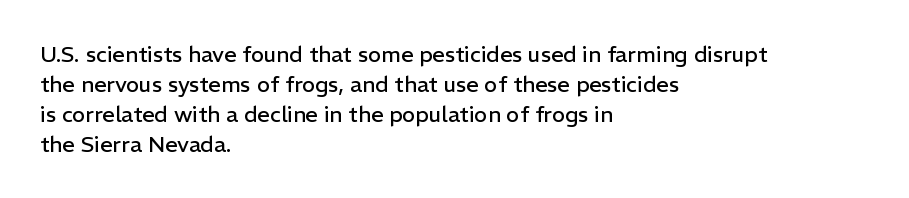
{"italic": "no", "bold": "no", "underline": "no", "align": "left", "line_spacing": "normal", "line_spacing_ratio": 1.36, "letter_spacing": "normal", "letter_spacing_em": 0.0, "glyph_px": 22}
